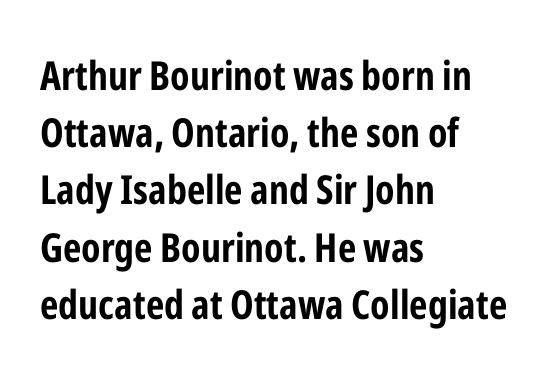
{"serif": "no", "italic": "no", "bold": "yes", "weight": "bold", "width": "condensed", "stroke_contrast": "low", "x_height": "medium", "monospaced": "no", "underline": "no", "align": "left", "line_spacing": "normal", "line_spacing_ratio": 1.43, "letter_spacing": "normal", "letter_spacing_em": 0.0, "glyph_px": 40}
